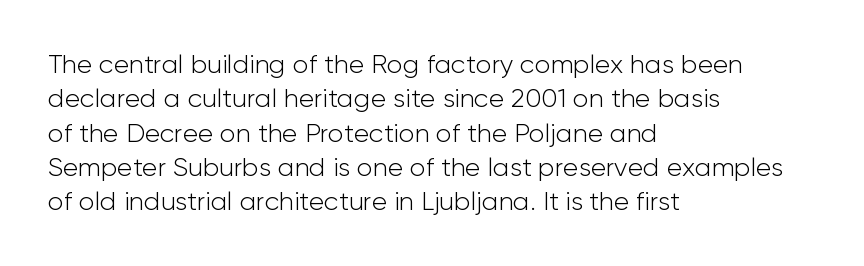
Q: Is the text bold? A: No.
Q: Is the text italic (slanted)? A: No, it is upright.
Q: Is the text underlined? A: No.
Q: How is the paragraph aligned? A: Left-aligned.
Q: Is the spacing between letters normal or unusually wide? A: Normal.
Q: Is the spacing between lines tight, normal or loose? A: Normal.
